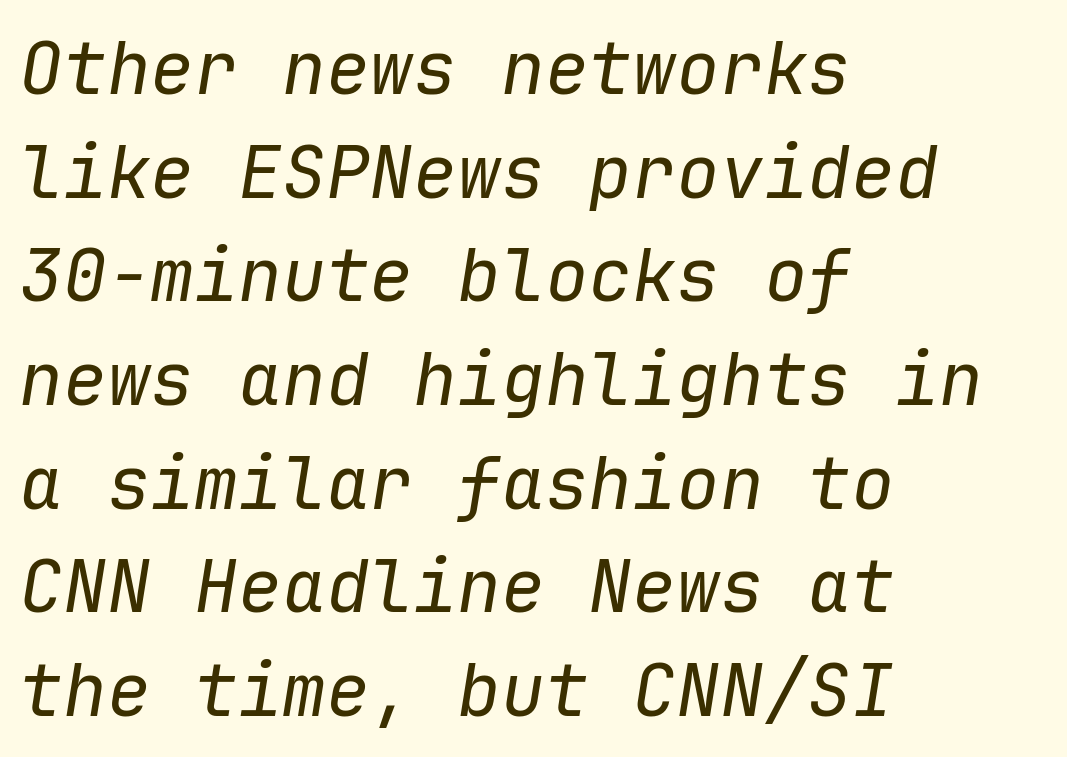
Note the uniform advance width — an 'i' takes as much space as an 'm'. Descenders hang freely into open space. Vertically, the passage feels balanced, rows spaced as you'd expect. Horizontal alignment here is leftward, the default for most running prose.
